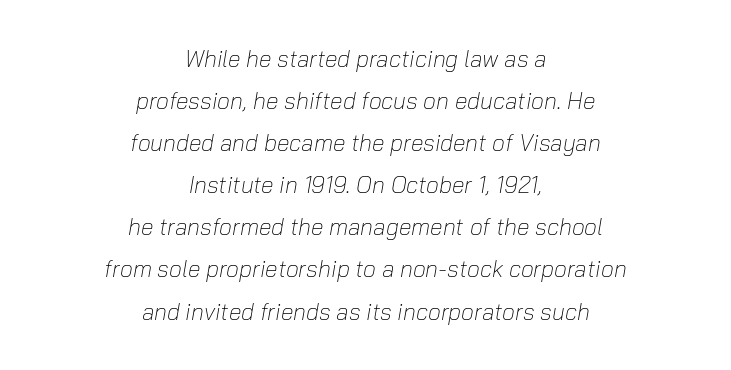
The image shows 23 px text type, italic (leaning right); set centered, line spacing 1.83x, normal letter spacing, not underlined.
